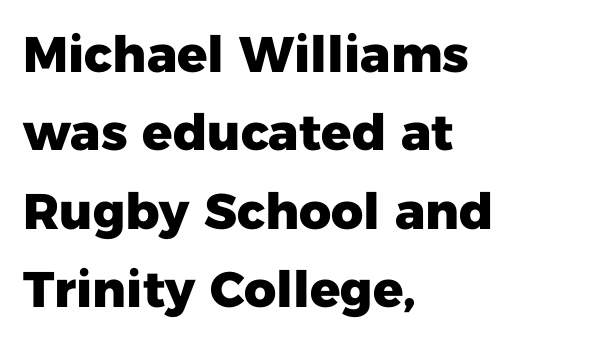
{"serif": "no", "italic": "no", "bold": "yes", "weight": "heavy", "width": "normal", "stroke_contrast": "low", "x_height": "medium", "monospaced": "no", "underline": "no", "align": "left", "line_spacing": "normal", "line_spacing_ratio": 1.57, "letter_spacing": "normal", "letter_spacing_em": 0.0, "glyph_px": 50}
